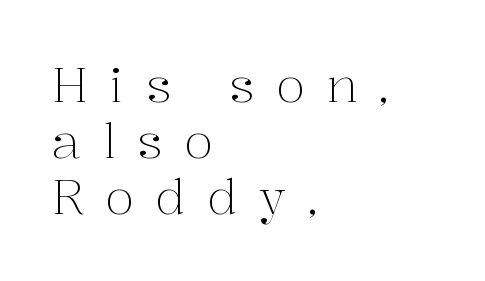
Glyph-to-glyph distance is far greater than everyday printed text. Compared with a typical body face, this is equally light or lighter still. These lines are set flush left with a ragged right edge. The lettering holds an erect, upright posture throughout. Check under the words: just untouched page.
